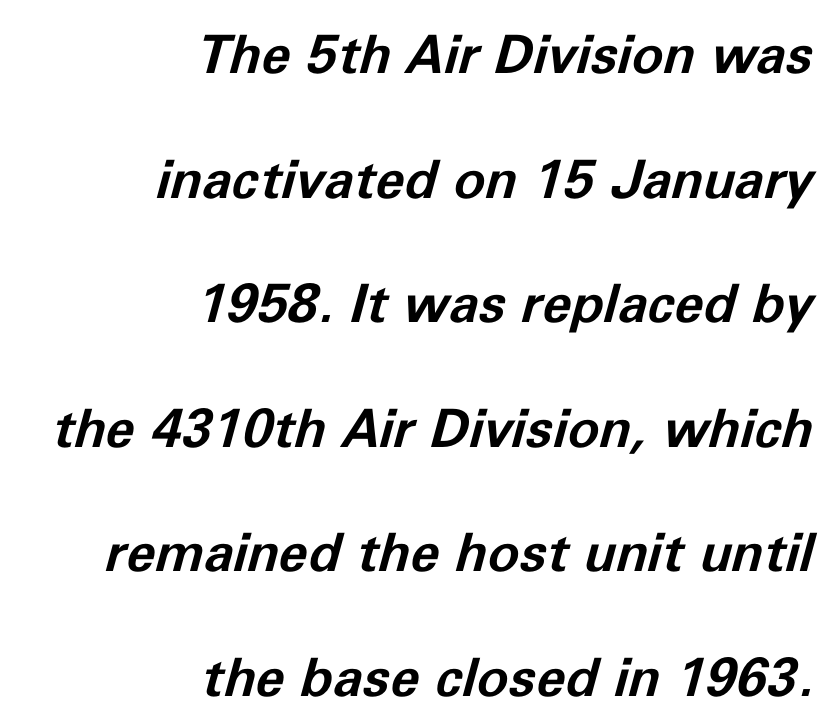
Vertical spacing — loose. A typesetter would call this proportional, since set widths differ per character. The rag falls on the left side of this text block. Posture: slanted. The string is rendered with underlining switched off.
